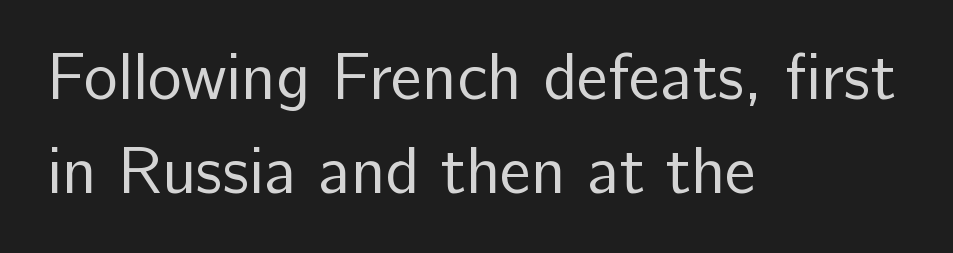
Q: Is the text bold? A: No.
Q: Is the text italic (slanted)? A: No, it is upright.
Q: Is the typeface a serif or a sans-serif typeface? A: Sans-serif.
Q: Is the text underlined? A: No.
Q: How is the paragraph aligned? A: Left-aligned.
Q: Is the spacing between letters normal or unusually wide? A: Normal.
Q: Is the spacing between lines tight, normal or loose? A: Normal.
Q: Width (condensed, normal, or wide)? A: Normal.
Q: Stroke contrast? A: Low.
Q: x-height? A: Medium.
Q: Monospaced? A: No.
